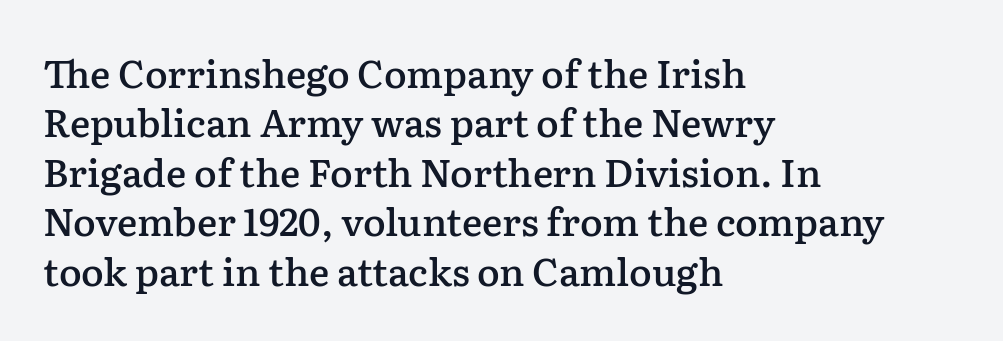
{"serif": "yes", "italic": "no", "bold": "semi", "weight": "semibold", "width": "normal", "stroke_contrast": "low", "x_height": "medium", "monospaced": "no", "underline": "no", "align": "left", "line_spacing": "normal", "line_spacing_ratio": 1.3, "letter_spacing": "normal", "letter_spacing_em": 0.0, "glyph_px": 38}
